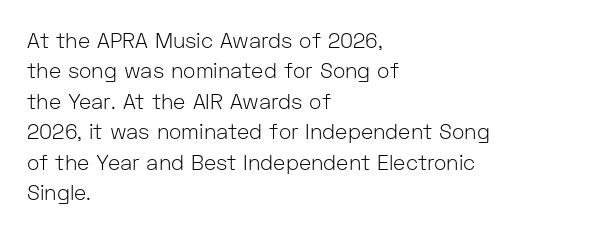
{"italic": "no", "bold": "no", "underline": "no", "align": "left", "line_spacing": "normal", "line_spacing_ratio": 1.45, "letter_spacing": "normal", "letter_spacing_em": 0.0, "glyph_px": 21}
